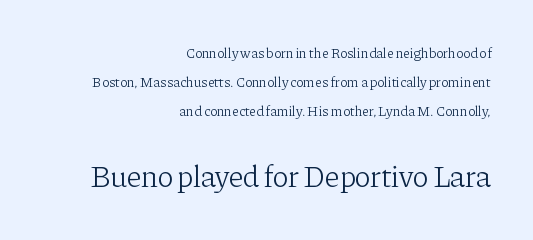
Q: Is the text bold? A: No.
Q: Is the text italic (slanted)? A: No, it is upright.
Q: Is the typeface a serif or a sans-serif typeface? A: Serif.
Q: Is the text underlined? A: No.
Q: How is the paragraph aligned? A: Right-aligned.
Q: Is the spacing between letters normal or unusually wide? A: Normal.
Q: Is the spacing between lines tight, normal or loose? A: Loose.
Q: Which block of text is set in a larger size, the first (top) or the second (bottom)? A: The second (bottom) one.
Q: Width (condensed, normal, or wide)? A: Normal.
Q: Stroke contrast? A: Low.
Q: x-height? A: Medium.
Q: Monospaced? A: No.
